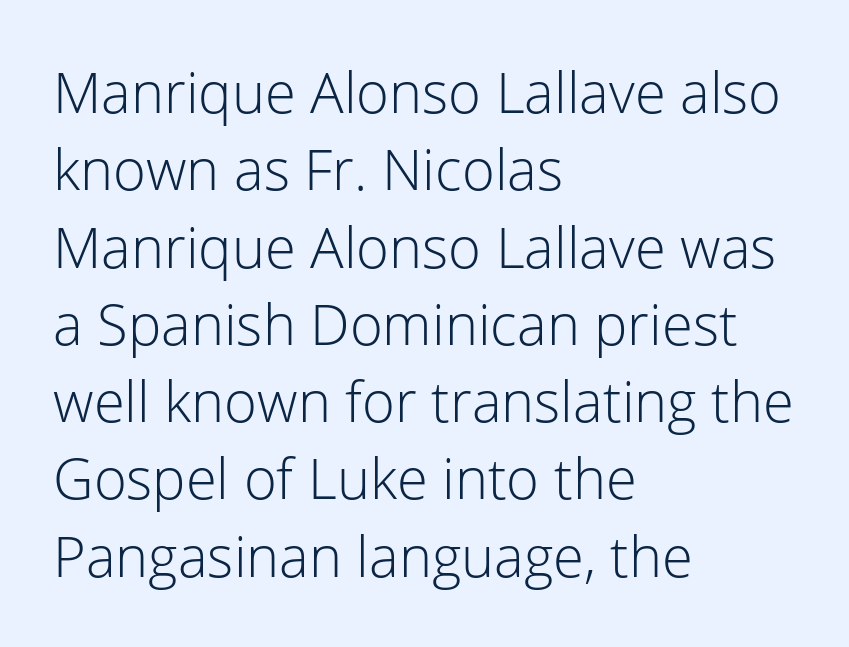
The image shows 56 px light sans-serif type, upright; set left-aligned, normal line spacing (1.38x), normal letter spacing, not underlined; low stroke contrast and a medium x-height.
